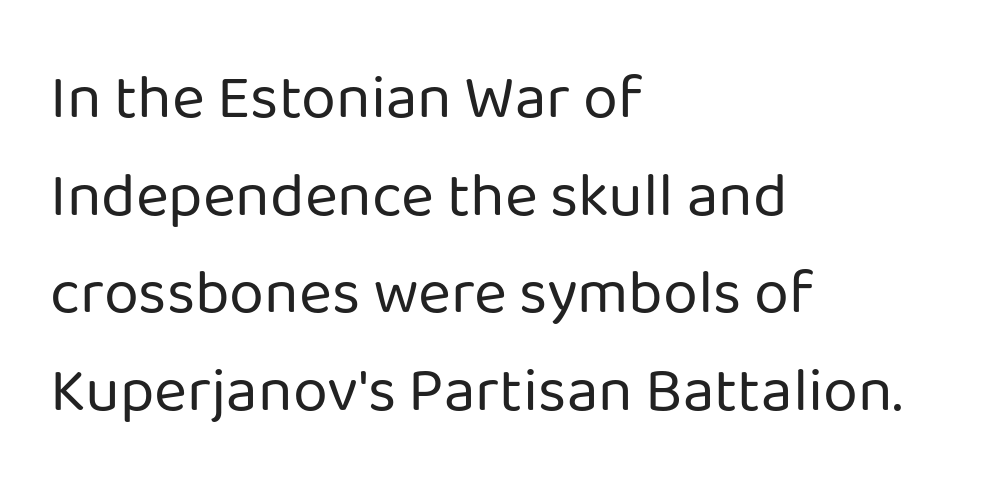
The image shows 63 px regular-weight sans-serif type, upright; set left-aligned, normal line spacing (1.55x), normal letter spacing, not underlined; low stroke contrast and a medium x-height.
